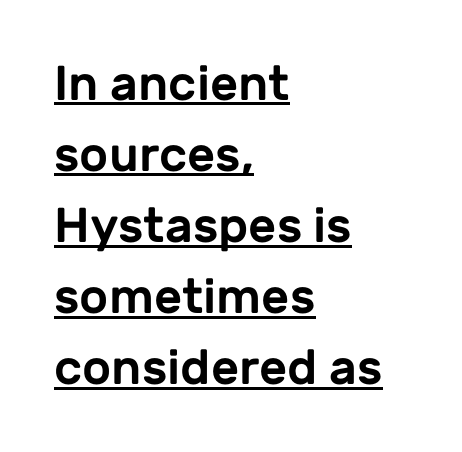
Spacing verdict: proportional, widths tailored to each character. What's the leading like? Ordinary, nothing unusual. This sample carries an underscore along the baseline area. Is the block centered? No — it sits flush against the left margin. Italic? Not at all — the glyphs are vertical. Observe the absence of serifs on each vertical stroke in this sample.
